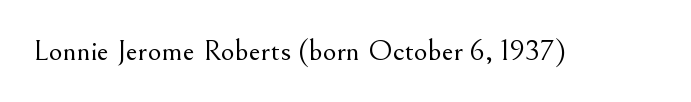
Q: Is the text bold? A: No.
Q: Is the text italic (slanted)? A: No, it is upright.
Q: Is the typeface a serif or a sans-serif typeface? A: Serif.
Q: Is the text underlined? A: No.
Q: Is the spacing between letters normal or unusually wide? A: Normal.
Q: Width (condensed, normal, or wide)? A: Normal.
Q: Stroke contrast? A: Medium.
Q: x-height? A: Small.
Q: Monospaced? A: No.
